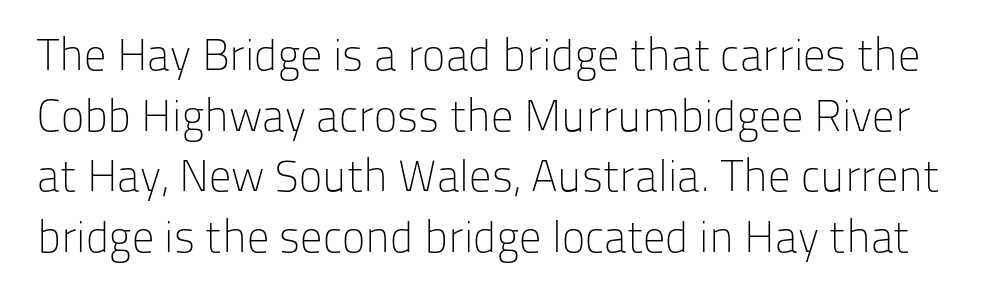
Q: Is the text bold? A: No.
Q: Is the text italic (slanted)? A: No, it is upright.
Q: Is the typeface a serif or a sans-serif typeface? A: Sans-serif.
Q: Is the text underlined? A: No.
Q: Is the spacing between letters normal or unusually wide? A: Normal.
Q: Is the spacing between lines tight, normal or loose? A: Normal.
Q: Width (condensed, normal, or wide)? A: Normal.
Q: Stroke contrast? A: Low.
Q: x-height? A: Medium.
Q: Monospaced? A: No.
